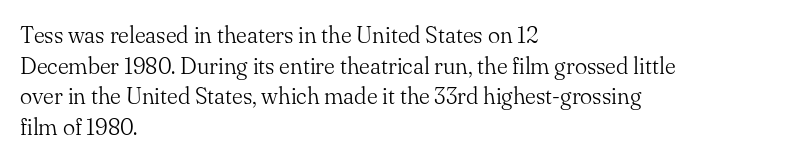
Vertical spacing — default. The text block is weighted toward the left margin, trailing off unevenly rightward. The baseline area is clear. These lines keep a tight, regular rhythm from letter to letter. No extra ink here — the face is not bold.
